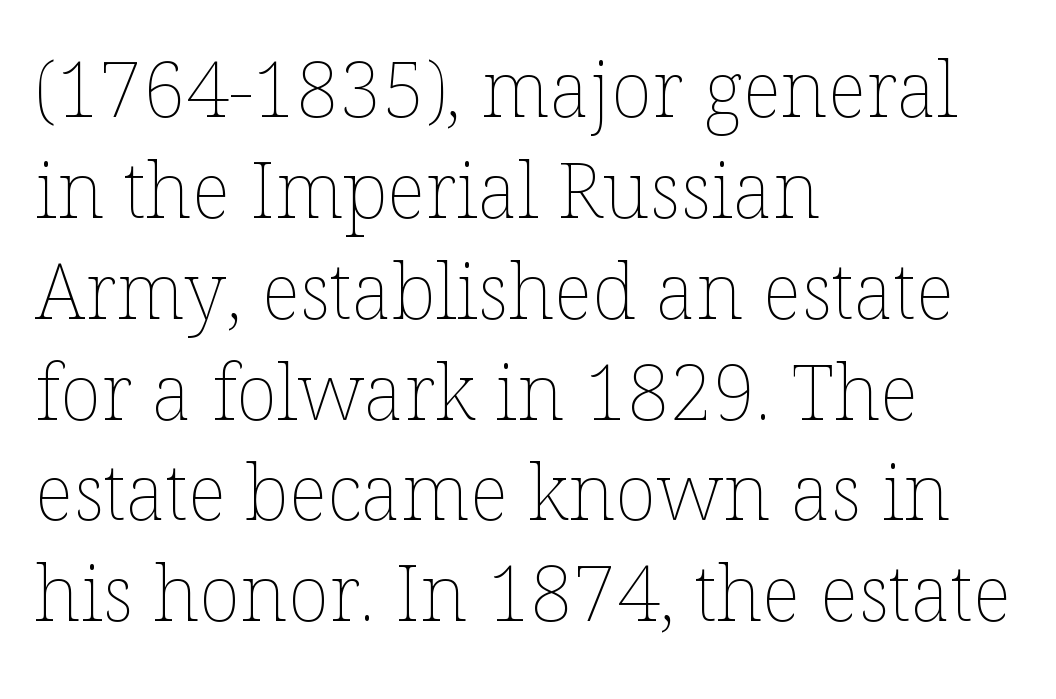
The image shows 77 px thin type, upright; set left-aligned, normal line spacing (1.31x), normal letter spacing, not underlined; low stroke contrast and a medium x-height.
